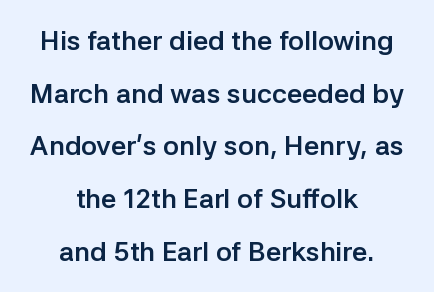
Q: Is the text bold? A: Yes.
Q: Is the text italic (slanted)? A: No, it is upright.
Q: Is the text underlined? A: No.
Q: How is the paragraph aligned? A: Centered.
Q: Is the spacing between letters normal or unusually wide? A: Normal.
Q: Is the spacing between lines tight, normal or loose? A: Loose.
